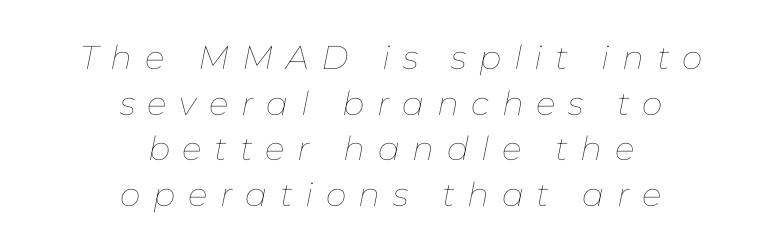
{"italic": "yes", "lean": "right", "slant_degrees": 11, "bold": "no", "weight": "thin", "width": "normal", "stroke_contrast": "low", "x_height": "medium", "monospaced": "no", "underline": "no", "align": "center", "line_spacing": "normal", "line_spacing_ratio": 1.38, "letter_spacing": "wide", "letter_spacing_em": 0.38, "glyph_px": 33}
